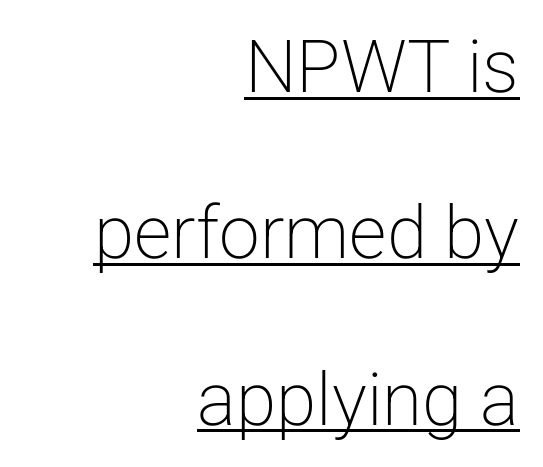
Q: Is the text bold? A: No.
Q: Is the text italic (slanted)? A: No, it is upright.
Q: Is the typeface a serif or a sans-serif typeface? A: Sans-serif.
Q: Is the text underlined? A: Yes.
Q: How is the paragraph aligned? A: Right-aligned.
Q: Is the spacing between letters normal or unusually wide? A: Normal.
Q: Is the spacing between lines tight, normal or loose? A: Loose.
Q: Width (condensed, normal, or wide)? A: Normal.
Q: Stroke contrast? A: Low.
Q: x-height? A: Medium.
Q: Monospaced? A: No.
